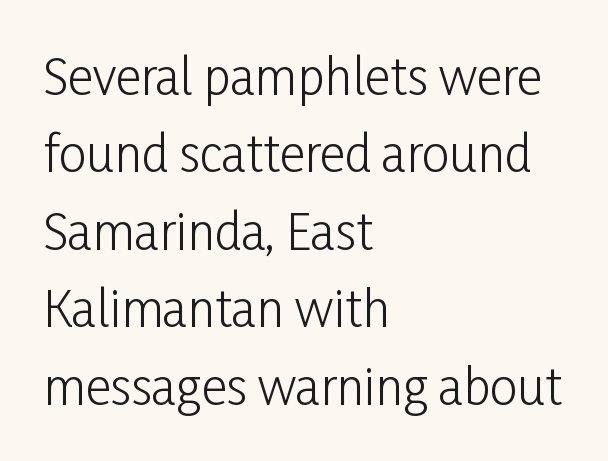
A light-to-regular cut is what we see here. If you drew a ruler down the left edge, every line would touch it. The face used here is a sans, in the tradition of grotesques and geometrics. Honestly, the row spacing looks completely unremarkable. Quick note: underline off.
